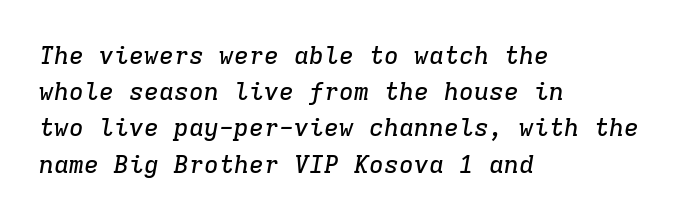
Q: Is the text italic (slanted)? A: Yes, it leans right by about 9 degrees.
Q: Is the text underlined? A: No.
Q: How is the paragraph aligned? A: Left-aligned.
Q: Is the spacing between letters normal or unusually wide? A: Normal.
Q: Is the spacing between lines tight, normal or loose? A: Normal.
